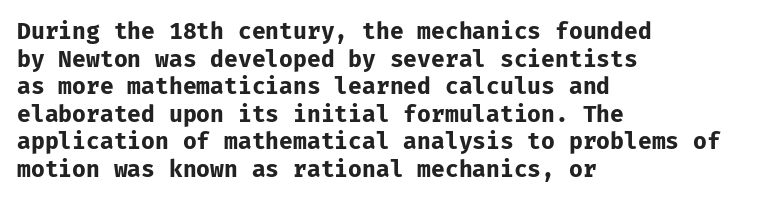
The image shows 23 px bold type, upright; set left-aligned, line spacing 1.2x, normal letter spacing, not underlined.
